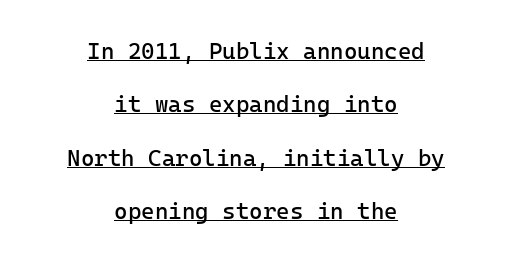
The image shows 23 px text type, upright; set centered, loose line spacing (2.32x), normal letter spacing, underlined.
